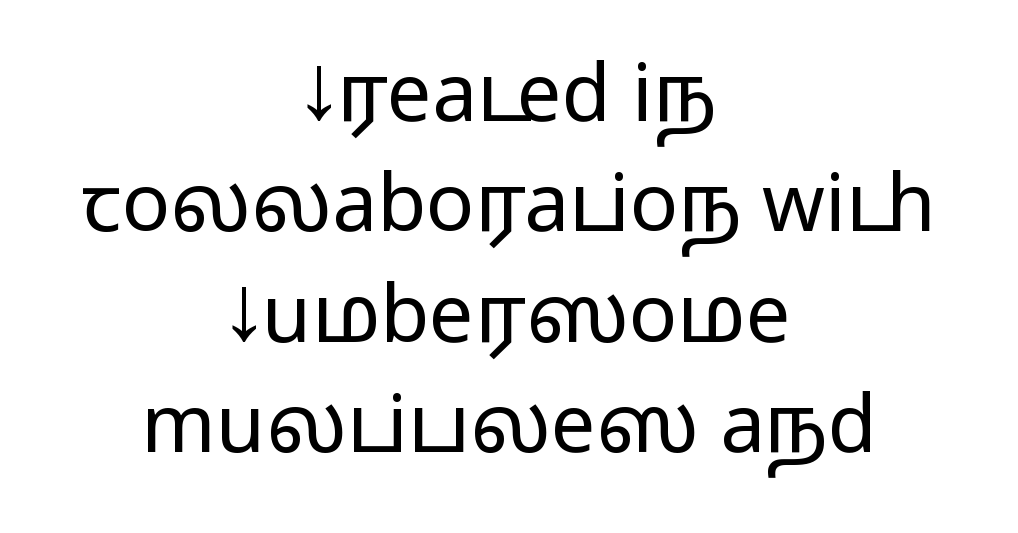
The image shows 80 px regular-weight, wide sans-serif type, upright; set centered, normal line spacing (1.38x), normal letter spacing, not underlined; low stroke contrast and a medium x-height.
